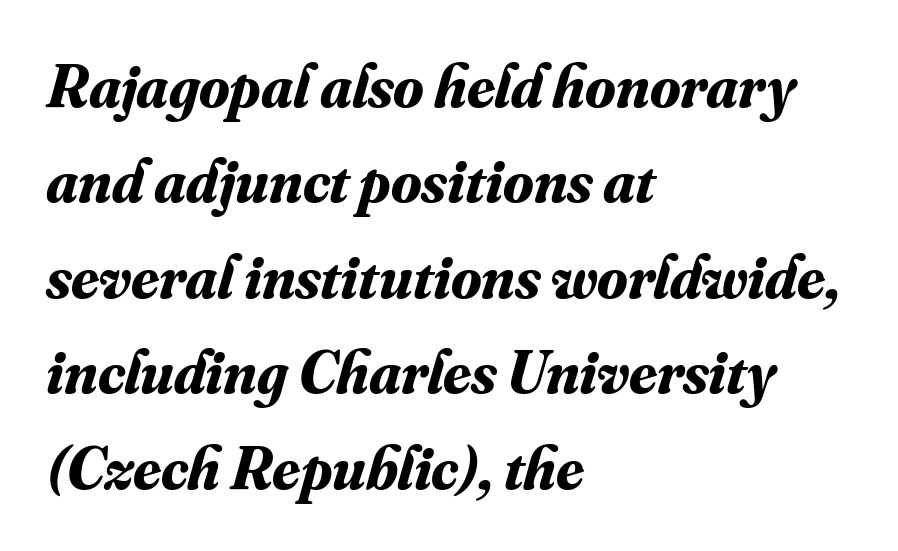
{"serif": "yes", "italic": "yes", "lean": "right", "slant_degrees": 16, "bold": "yes", "weight": "bold", "width": "normal", "stroke_contrast": "medium", "x_height": "small", "monospaced": "no", "underline": "no", "align": "left", "line_spacing": "normal", "line_spacing_ratio": 1.54, "letter_spacing": "normal", "letter_spacing_em": 0.0, "glyph_px": 62}
